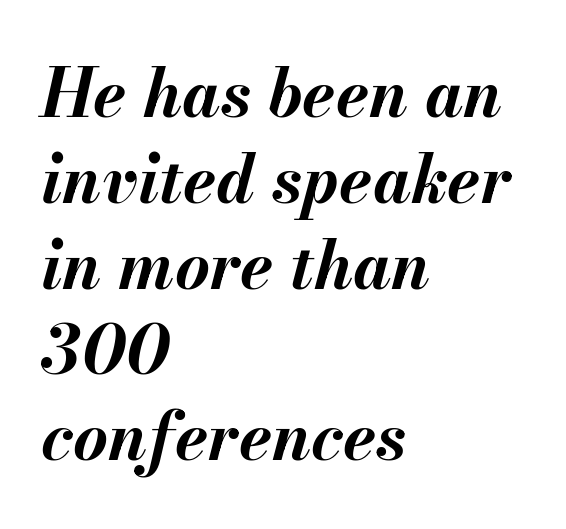
{"italic": "yes", "lean": "right", "slant_degrees": 13, "bold": "yes", "weight": "bold", "width": "normal", "stroke_contrast": "medium", "x_height": "small", "monospaced": "no", "underline": "no", "align": "left", "line_spacing": "normal", "line_spacing_ratio": 1.28, "letter_spacing": "normal", "letter_spacing_em": 0.0, "glyph_px": 67}
